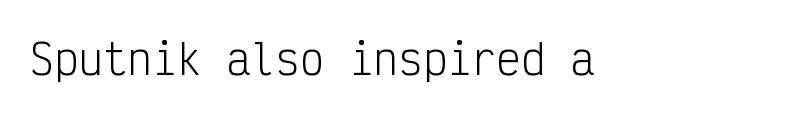
{"serif": "no", "italic": "no", "bold": "no", "weight": "light", "width": "condensed", "stroke_contrast": "low", "x_height": "medium", "monospaced": "yes", "underline": "no", "letter_spacing": "normal", "letter_spacing_em": 0.0, "glyph_px": 41}
